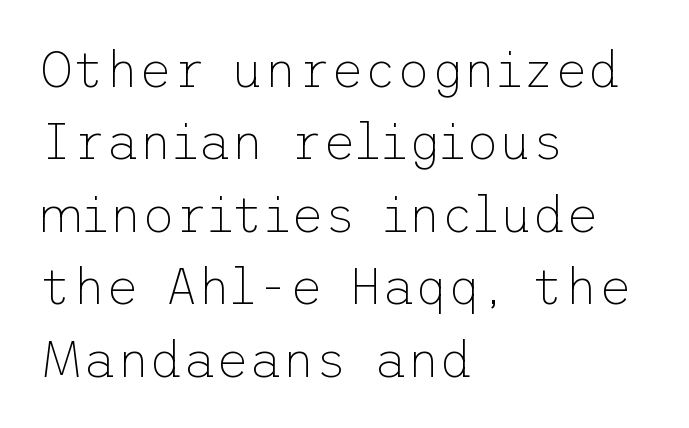
Q: Is the text bold? A: No.
Q: Is the text italic (slanted)? A: No, it is upright.
Q: Is the typeface a serif or a sans-serif typeface? A: Sans-serif.
Q: Is the text underlined? A: No.
Q: How is the paragraph aligned? A: Left-aligned.
Q: Is the spacing between letters normal or unusually wide? A: Normal.
Q: Is the spacing between lines tight, normal or loose? A: Normal.
Q: Width (condensed, normal, or wide)? A: Normal.
Q: Stroke contrast? A: Low.
Q: x-height? A: Medium.
